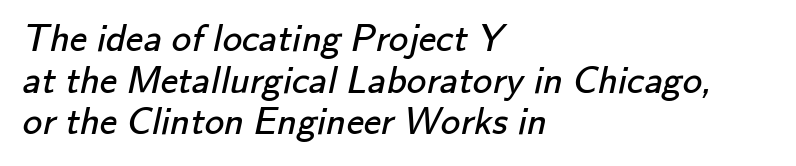
The image shows 39 px regular-weight sans-serif type; set left-aligned, tight line spacing (1.07x), normal letter spacing, not underlined; low stroke contrast and a small x-height.
